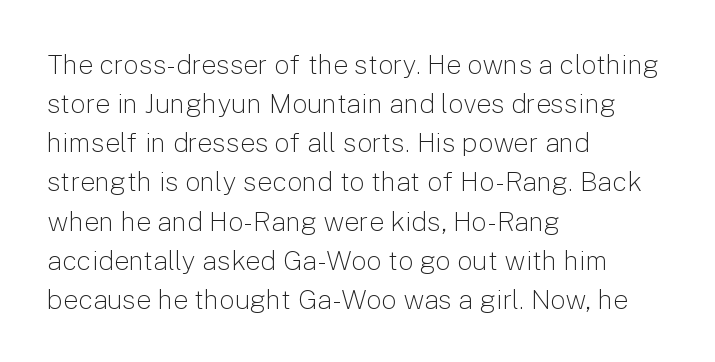
Q: Is the text bold? A: No.
Q: Is the text italic (slanted)? A: No, it is upright.
Q: Is the text underlined? A: No.
Q: How is the paragraph aligned? A: Left-aligned.
Q: Is the spacing between letters normal or unusually wide? A: Normal.
Q: Is the spacing between lines tight, normal or loose? A: Normal.
